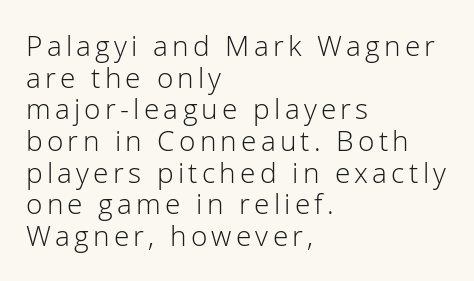
Q: Is the text bold? A: No.
Q: Is the text italic (slanted)? A: No, it is upright.
Q: Is the typeface a serif or a sans-serif typeface? A: Sans-serif.
Q: Is the text underlined? A: No.
Q: How is the paragraph aligned? A: Left-aligned.
Q: Is the spacing between lines tight, normal or loose? A: Tight.
Q: Width (condensed, normal, or wide)? A: Normal.
Q: Stroke contrast? A: Low.
Q: x-height? A: Medium.
Q: Monospaced? A: No.
